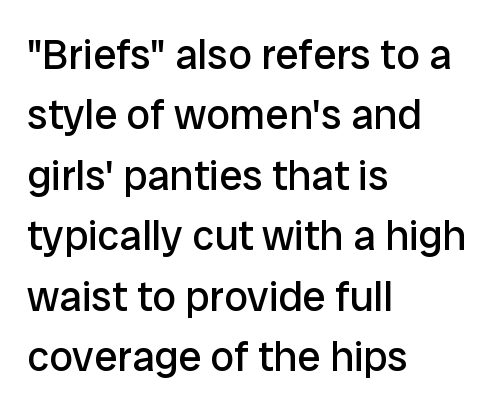
The image shows 42 px regular-weight sans-serif type, upright; set left-aligned, normal line spacing (1.44x), normal letter spacing, not underlined; low stroke contrast and a medium x-height.
